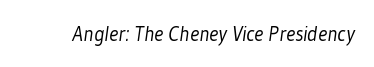
Students, note that the glyphs here touch the page at normal intervals. The typesetting does not lean heavy: it is not bold. Descender tails drop into unmarked territory.
